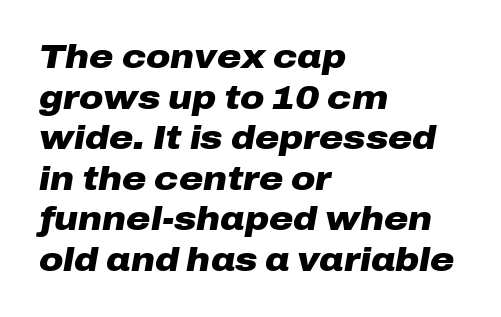
The image shows 33 px heavy, wide type, italic (leaning right); set left-aligned, line spacing 1.23x, normal letter spacing, not underlined; low stroke contrast and a medium x-height.
